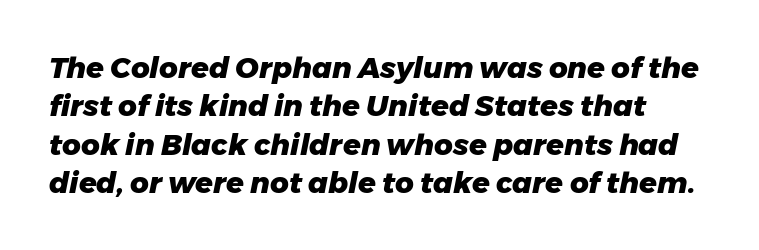
{"italic": "yes", "lean": "right", "slant_degrees": 11, "bold": "yes", "weight": "heavy", "width": "normal", "stroke_contrast": "low", "x_height": "medium", "monospaced": "no", "underline": "no", "line_spacing": "normal", "line_spacing_ratio": 1.32, "letter_spacing": "normal", "letter_spacing_em": 0.0, "glyph_px": 29}
